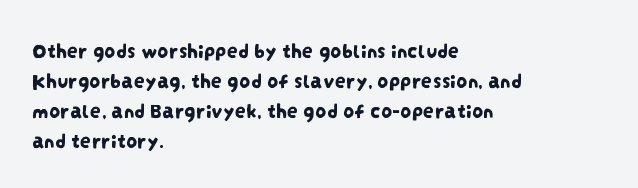
The image shows 22 px text type; set left-aligned, normal line spacing (1.37x), normal letter spacing, not underlined.
